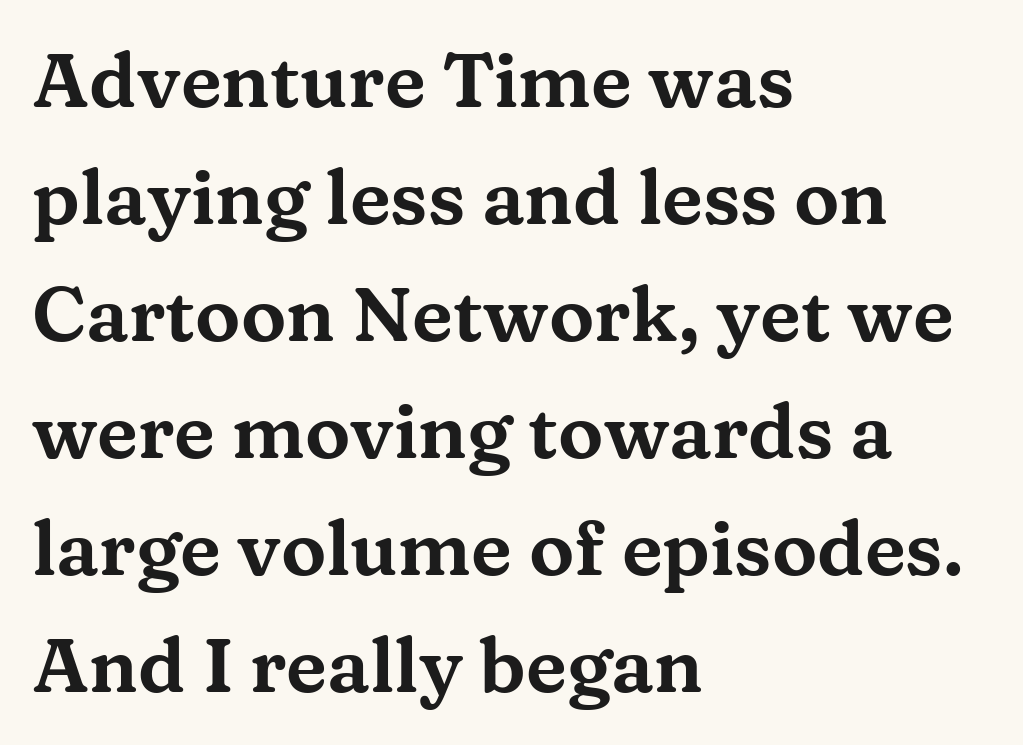
Q: Is the text italic (slanted)? A: No, it is upright.
Q: Is the typeface a serif or a sans-serif typeface? A: Serif.
Q: Is the text underlined? A: No.
Q: How is the paragraph aligned? A: Left-aligned.
Q: Is the spacing between letters normal or unusually wide? A: Normal.
Q: Is the spacing between lines tight, normal or loose? A: Normal.
Q: Width (condensed, normal, or wide)? A: Wide.
Q: Stroke contrast? A: Medium.
Q: x-height? A: Medium.
Q: Monospaced? A: No.
